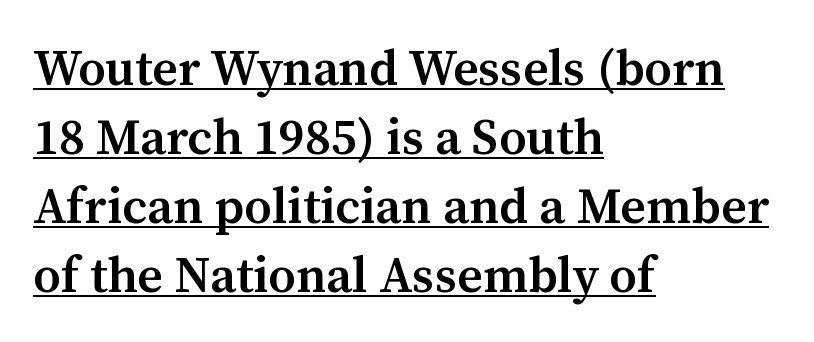
{"serif": "yes", "italic": "no", "bold": "semi", "weight": "semibold", "width": "normal", "stroke_contrast": "medium", "x_height": "medium", "monospaced": "no", "underline": "yes", "align": "left", "line_spacing": "normal", "line_spacing_ratio": 1.38, "letter_spacing": "normal", "letter_spacing_em": 0.0, "glyph_px": 50}
